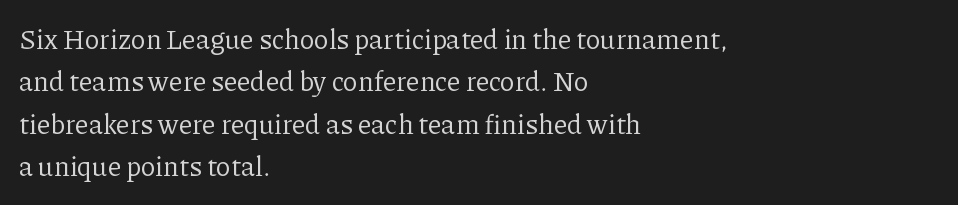
Q: Is the text bold? A: No.
Q: Is the text italic (slanted)? A: No, it is upright.
Q: Is the text underlined? A: No.
Q: How is the paragraph aligned? A: Left-aligned.
Q: Is the spacing between letters normal or unusually wide? A: Normal.
Q: Is the spacing between lines tight, normal or loose? A: Normal.
